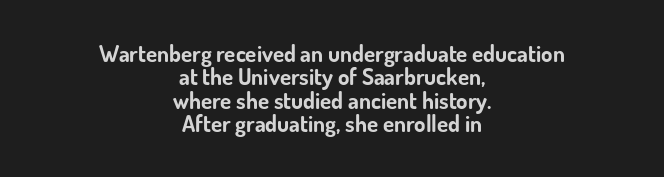
{"italic": "no", "bold": "yes", "underline": "no", "align": "center", "line_spacing": "tight", "line_spacing_ratio": 1.02, "letter_spacing": "normal", "letter_spacing_em": 0.0, "glyph_px": 23}
